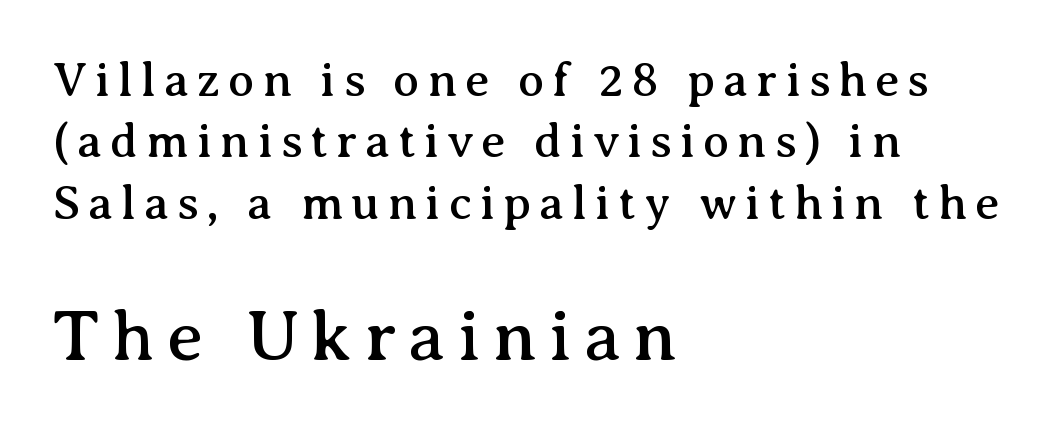
The image shows 72 px serif type, upright; set left-aligned, normal line spacing (1.28x), not underlined; the second (bottom) block is 1.5x larger; medium stroke contrast and a medium x-height.
